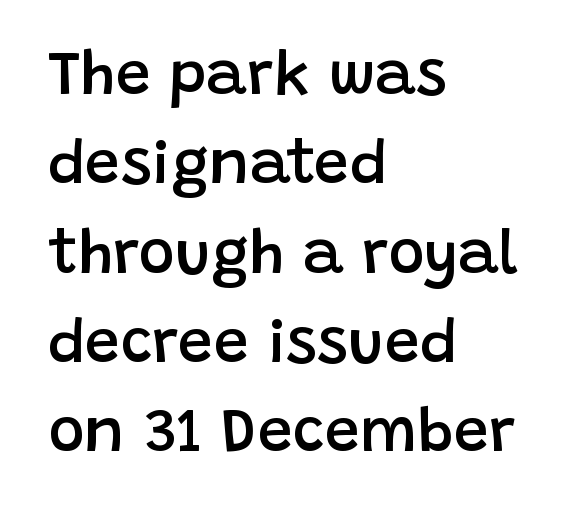
The image shows 62 px semibold sans-serif type, upright; set left-aligned, normal line spacing (1.44x), normal letter spacing, not underlined; low stroke contrast and a large x-height.
